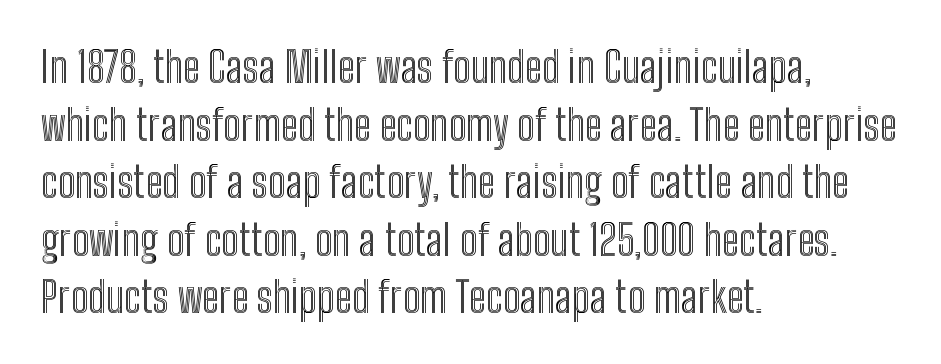
Q: Is the text italic (slanted)? A: No, it is upright.
Q: Is the text underlined? A: No.
Q: How is the paragraph aligned? A: Left-aligned.
Q: Is the spacing between letters normal or unusually wide? A: Normal.
Q: Is the spacing between lines tight, normal or loose? A: Normal.
Q: Width (condensed, normal, or wide)? A: Condensed.
Q: x-height? A: Medium.
Q: Monospaced? A: No.
